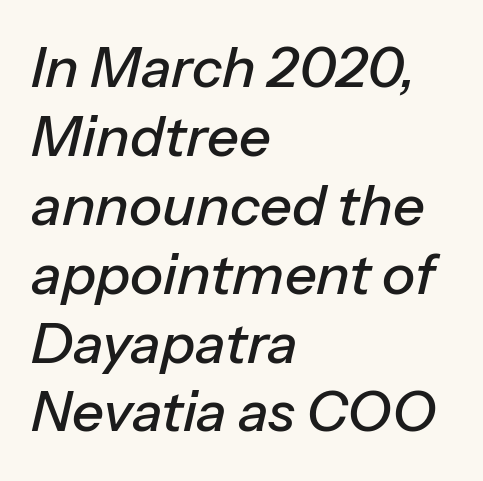
The image shows 56 px text type, italic (leaning right); set left-aligned, line spacing 1.23x, normal letter spacing, not underlined; low stroke contrast and a medium x-height.
